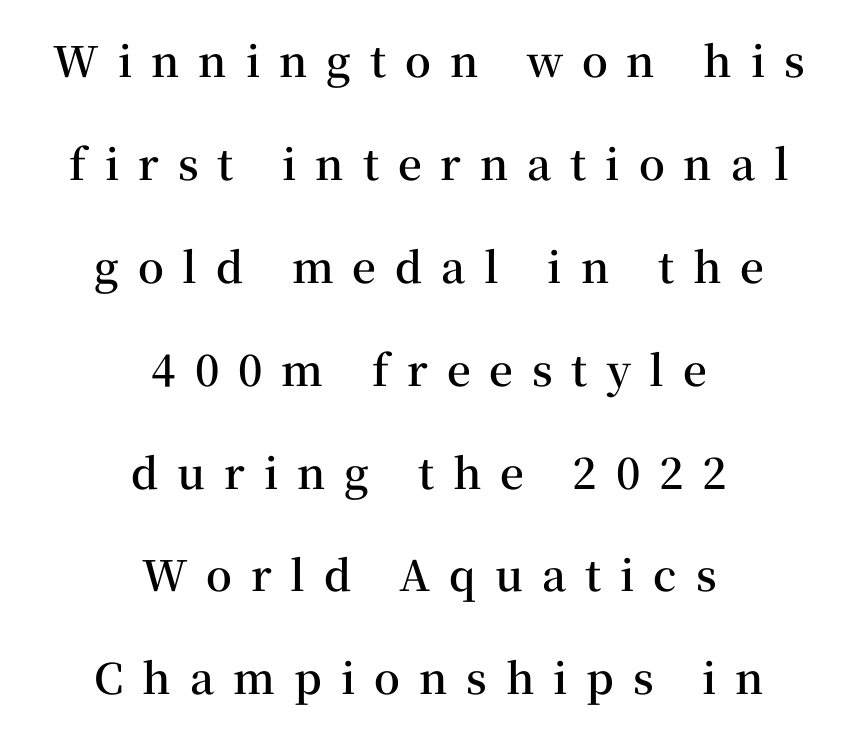
Q: Is the text bold? A: Semi-bold.
Q: Is the text italic (slanted)? A: No, it is upright.
Q: Is the typeface a serif or a sans-serif typeface? A: Serif.
Q: Is the text underlined? A: No.
Q: How is the paragraph aligned? A: Centered.
Q: Is the spacing between letters normal or unusually wide? A: Unusually wide.
Q: Is the spacing between lines tight, normal or loose? A: Loose.
Q: Width (condensed, normal, or wide)? A: Normal.
Q: Stroke contrast? A: Medium.
Q: x-height? A: Medium.
Q: Monospaced? A: No.
